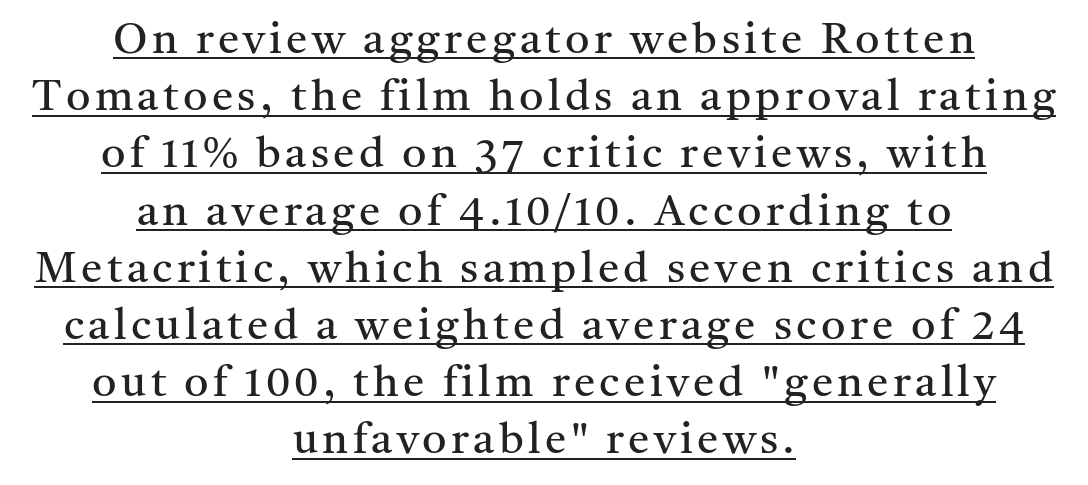
Q: Is the text bold? A: No.
Q: Is the text italic (slanted)? A: No, it is upright.
Q: Is the typeface a serif or a sans-serif typeface? A: Serif.
Q: Is the text underlined? A: Yes.
Q: How is the paragraph aligned? A: Centered.
Q: Is the spacing between lines tight, normal or loose? A: Normal.
Q: Width (condensed, normal, or wide)? A: Normal.
Q: Stroke contrast? A: Medium.
Q: x-height? A: Medium.
Q: Monospaced? A: No.
